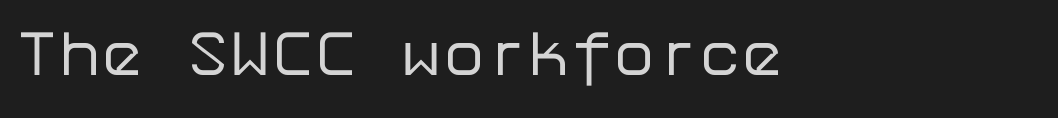
Q: Is the text bold? A: No.
Q: Is the text italic (slanted)? A: No, it is upright.
Q: Is the typeface a serif or a sans-serif typeface? A: Sans-serif.
Q: Is the text underlined? A: No.
Q: Is the spacing between letters normal or unusually wide? A: Normal.
Q: Width (condensed, normal, or wide)? A: Normal.
Q: Stroke contrast? A: Low.
Q: x-height? A: Medium.
